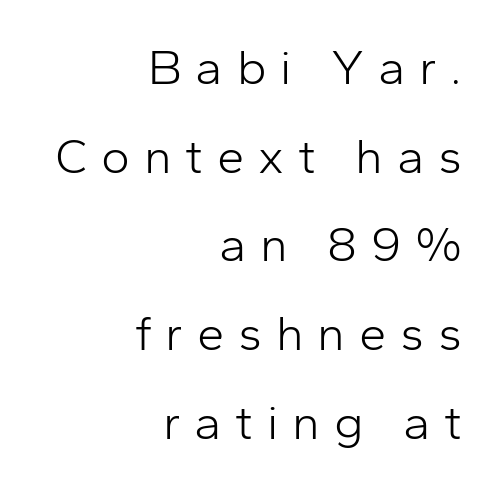
{"serif": "no", "italic": "no", "bold": "no", "weight": "light", "width": "normal", "stroke_contrast": "low", "x_height": "medium", "monospaced": "no", "underline": "no", "align": "right", "line_spacing_ratio": 1.81, "letter_spacing": "wide", "letter_spacing_em": 0.28, "glyph_px": 49}
